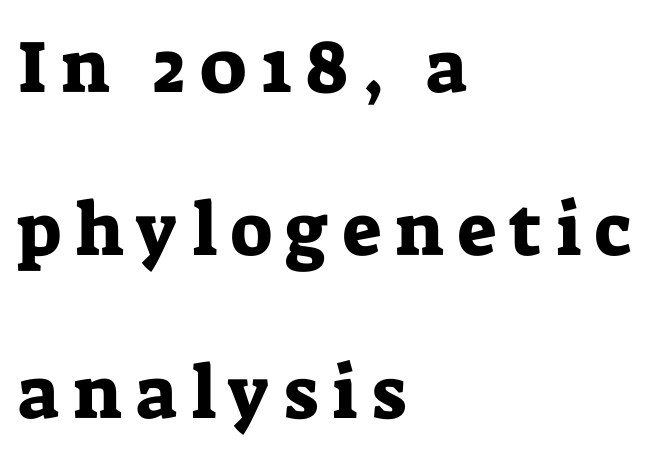
The image shows 74 px serif type, upright; set left-aligned, loose line spacing (2.2x), not underlined; low stroke contrast and a medium x-height.
